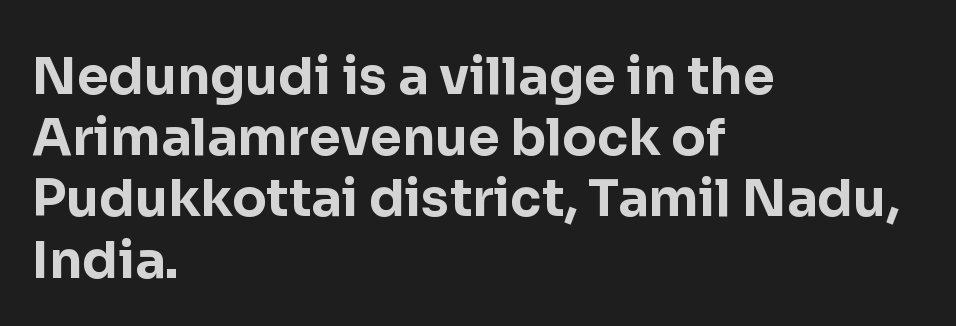
The image shows 51 px bold sans-serif type, upright; set left-aligned, line spacing 1.2x, normal letter spacing, not underlined; low stroke contrast and a medium x-height.
